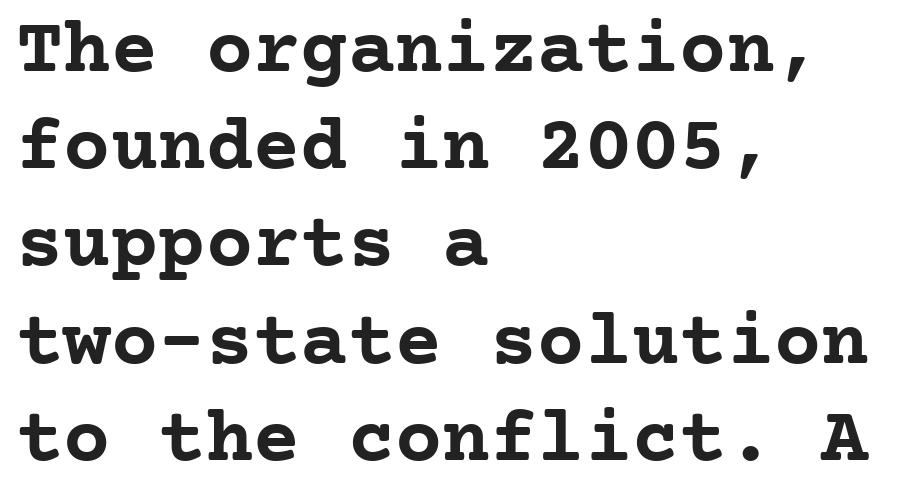
Q: Is the text bold? A: Yes.
Q: Is the text italic (slanted)? A: No, it is upright.
Q: Is the typeface a serif or a sans-serif typeface? A: Serif.
Q: Is the text underlined? A: No.
Q: How is the paragraph aligned? A: Left-aligned.
Q: Is the spacing between letters normal or unusually wide? A: Normal.
Q: Width (condensed, normal, or wide)? A: Normal.
Q: Stroke contrast? A: Low.
Q: x-height? A: Medium.
Q: Monospaced? A: Yes.
